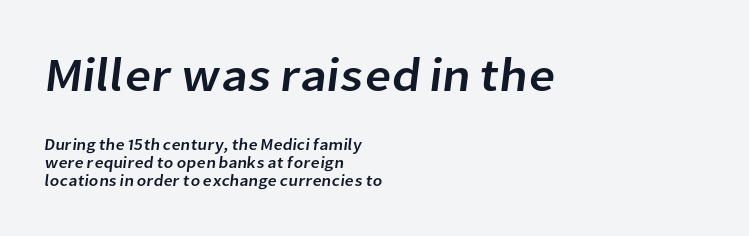
Stroke terminals: plain, sans-serif. Typesetter's note — upper block bumped up in size, lower block left smaller. These lines are rendered in a variable-pitch font. Alignment: flush left. The face used here is rendered with its standard letterfit. Whoever set this chose condensed vertical rhythm over breathing room.
